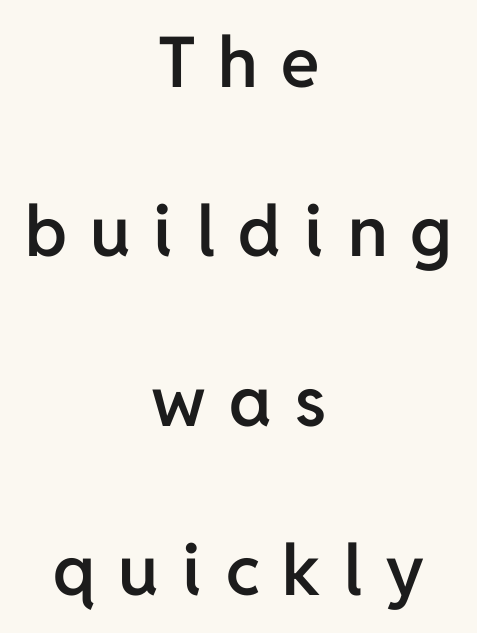
The image shows 70 px semibold sans-serif type, upright; set centered, loose line spacing (2.42x), unusually wide letter spacing (+0.33 em), not underlined; low stroke contrast and a medium x-height.
